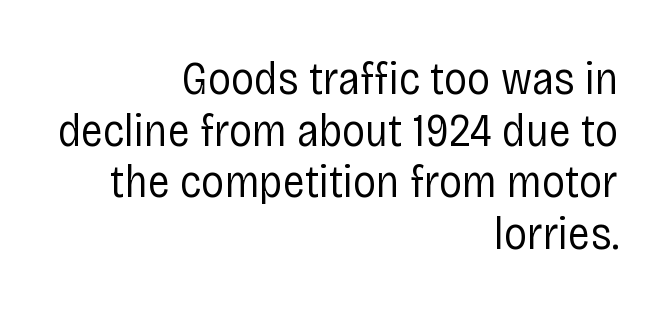
The image shows 46 px regular-weight, condensed sans-serif type, upright; set right-aligned, tight line spacing (1.12x), normal letter spacing, not underlined; low stroke contrast and a large x-height.
